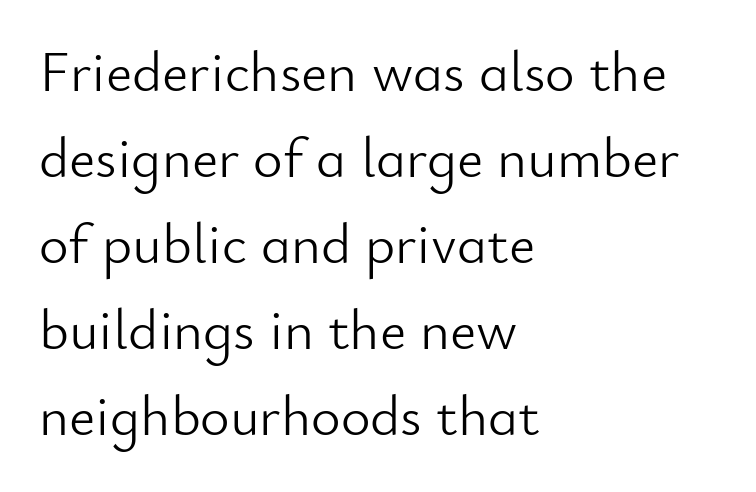
Q: Is the text bold? A: No.
Q: Is the text italic (slanted)? A: No, it is upright.
Q: Is the typeface a serif or a sans-serif typeface? A: Sans-serif.
Q: Is the text underlined? A: No.
Q: How is the paragraph aligned? A: Left-aligned.
Q: Is the spacing between letters normal or unusually wide? A: Normal.
Q: Is the spacing between lines tight, normal or loose? A: Normal.
Q: Width (condensed, normal, or wide)? A: Normal.
Q: Stroke contrast? A: Low.
Q: x-height? A: Small.
Q: Monospaced? A: No.
